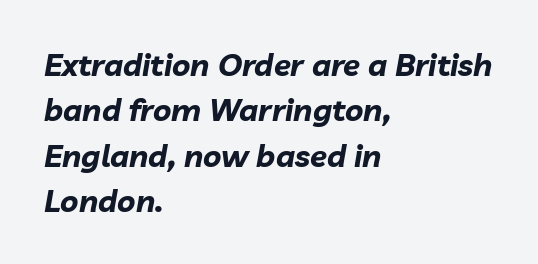
Q: Is the text bold? A: Yes.
Q: Is the text italic (slanted)? A: Yes, it leans right by about 10 degrees.
Q: Is the text underlined? A: No.
Q: How is the paragraph aligned? A: Left-aligned.
Q: Is the spacing between letters normal or unusually wide? A: Normal.
Q: Is the spacing between lines tight, normal or loose? A: Normal.
Q: Width (condensed, normal, or wide)? A: Normal.
Q: Stroke contrast? A: Low.
Q: x-height? A: Medium.
Q: Monospaced? A: No.
